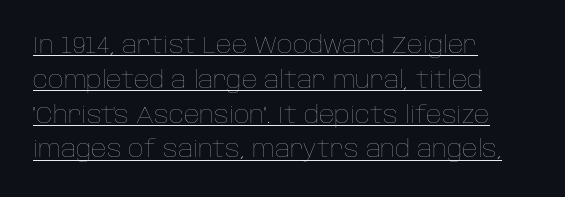
{"italic": "no", "bold": "no", "underline": "yes", "align": "left", "line_spacing": "normal", "line_spacing_ratio": 1.45, "letter_spacing": "normal", "letter_spacing_em": 0.0, "glyph_px": 24}
